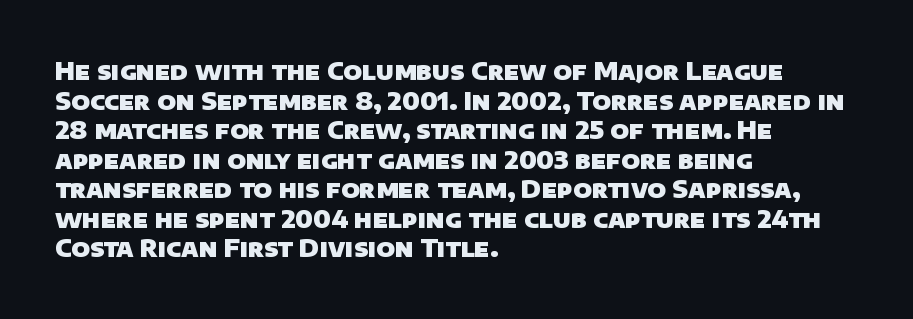
A classic flush-left, rag-right setting is used for this passage. You could call the tracking neutral — neither tight nor loose. The space directly below the letters is spotless. Weight check: bold — yes, fully.
